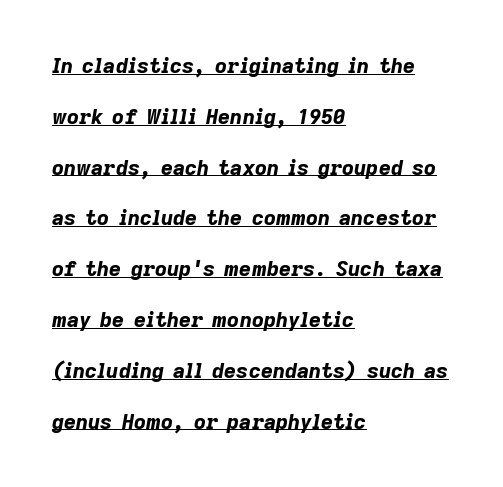
Q: Is the text bold? A: Yes.
Q: Is the text italic (slanted)? A: Yes, it leans right by about 9 degrees.
Q: Is the text underlined? A: Yes.
Q: How is the paragraph aligned? A: Left-aligned.
Q: Is the spacing between letters normal or unusually wide? A: Normal.
Q: Is the spacing between lines tight, normal or loose? A: Loose.
